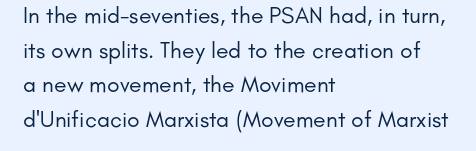
Q: Is the text bold? A: No.
Q: Is the text italic (slanted)? A: No, it is upright.
Q: Is the text underlined? A: No.
Q: How is the paragraph aligned? A: Left-aligned.
Q: Is the spacing between letters normal or unusually wide? A: Normal.
Q: Is the spacing between lines tight, normal or loose? A: Normal.
